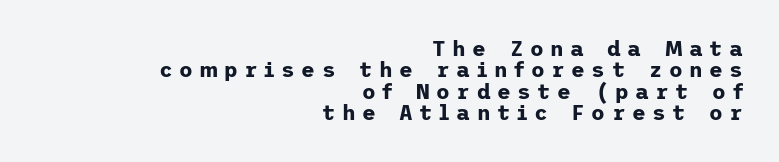
{"italic": "no", "bold": "yes", "underline": "no", "align": "right", "line_spacing": "tight", "line_spacing_ratio": 1.02, "letter_spacing": "wide", "letter_spacing_em": 0.31, "glyph_px": 21}
